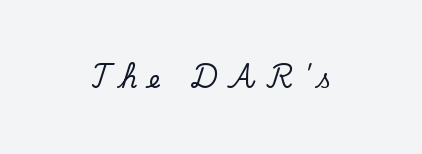
The image shows 24 px text type; set unusually wide letter spacing (+0.48 em), not underlined.
